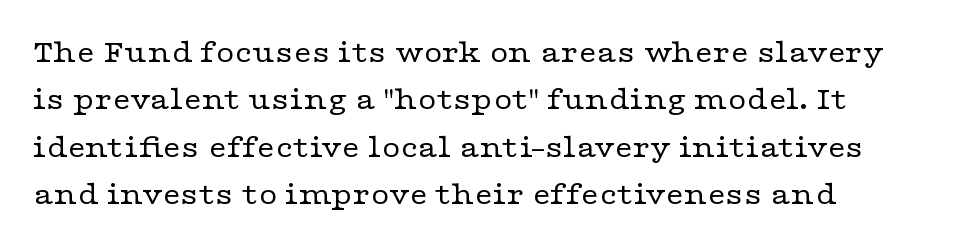
{"serif": "yes", "italic": "no", "bold": "no", "weight": "regular", "width": "wide", "stroke_contrast": "low", "x_height": "medium", "monospaced": "no", "underline": "no", "align": "left", "line_spacing": "normal", "line_spacing_ratio": 1.48, "letter_spacing": "normal", "letter_spacing_em": 0.0, "glyph_px": 32}
